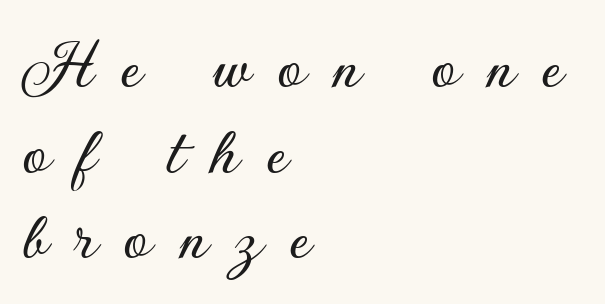
The image shows 72 px sans-serif type; set left-aligned, line spacing 1.19x, unusually wide letter spacing (+0.37 em), not underlined; low stroke contrast and a small x-height.
